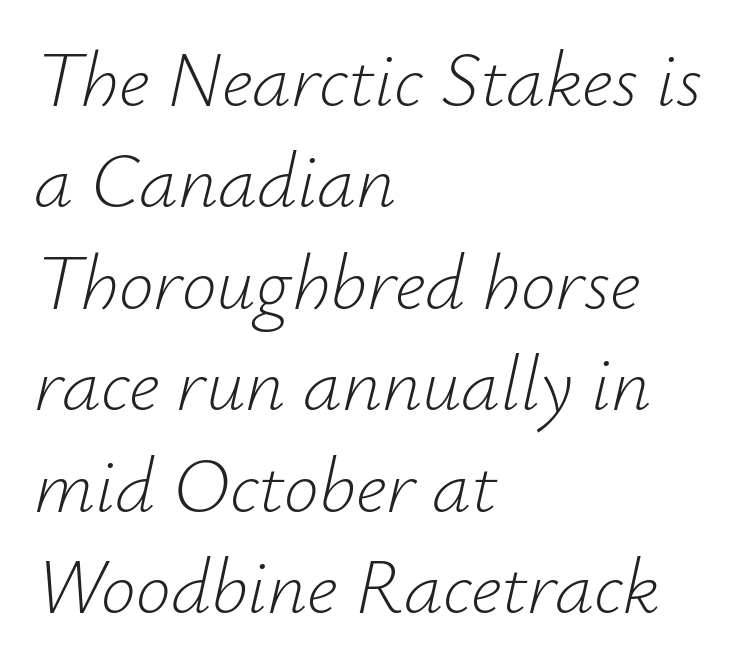
The image shows 78 px light type, italic (leaning right); set left-aligned, normal line spacing (1.3x), normal letter spacing, not underlined; low stroke contrast and a small x-height.
